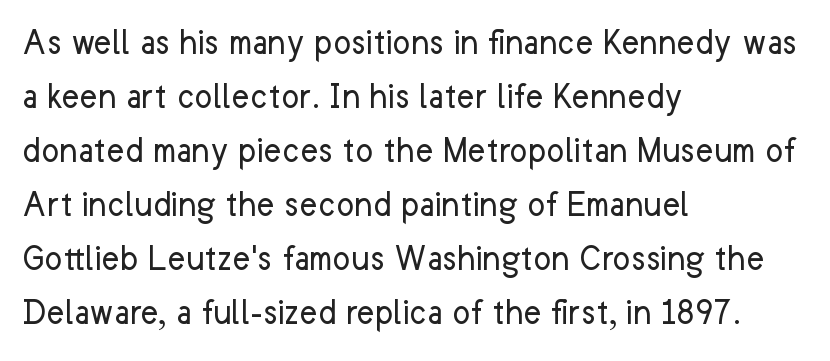
{"serif": "no", "italic": "no", "bold": "no", "weight": "regular", "width": "normal", "stroke_contrast": "low", "x_height": "medium", "monospaced": "no", "underline": "no", "align": "left", "line_spacing": "normal", "line_spacing_ratio": 1.42, "letter_spacing": "normal", "letter_spacing_em": 0.0, "glyph_px": 38}
